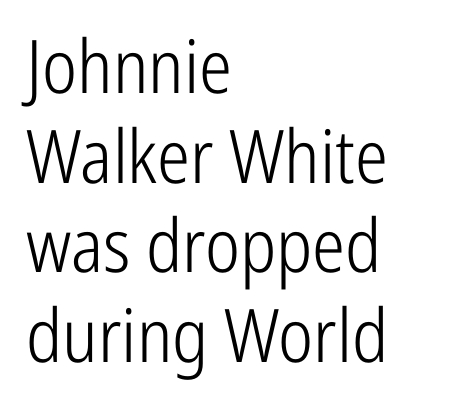
Q: Is the text bold? A: No.
Q: Is the text italic (slanted)? A: No, it is upright.
Q: Is the typeface a serif or a sans-serif typeface? A: Sans-serif.
Q: Is the text underlined? A: No.
Q: How is the paragraph aligned? A: Left-aligned.
Q: Is the spacing between letters normal or unusually wide? A: Normal.
Q: Width (condensed, normal, or wide)? A: Condensed.
Q: Stroke contrast? A: Low.
Q: x-height? A: Medium.
Q: Monospaced? A: No.
